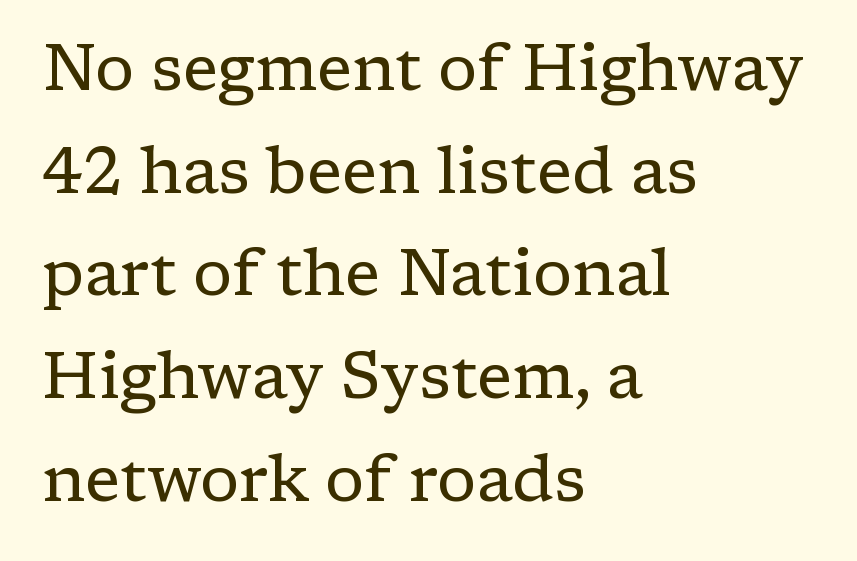
{"serif": "yes", "italic": "no", "bold": "no", "weight": "regular", "width": "normal", "stroke_contrast": "low", "x_height": "medium", "monospaced": "no", "underline": "no", "align": "left", "line_spacing": "normal", "line_spacing_ratio": 1.58, "letter_spacing": "normal", "letter_spacing_em": 0.0, "glyph_px": 65}
